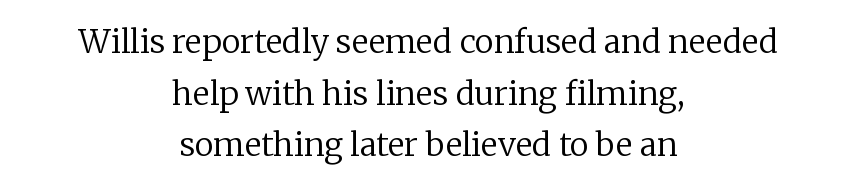
What's the leading like? Ordinary, nothing unusual. Spacing verdict: proportional, widths tailored to each character. No letter is thick-stroked: the sample isn't bold. How are the letters spaced? Ordinarily, with no added tracking. Stroke terminals: seriffed. Italic? Not at all — the glyphs are vertical.
